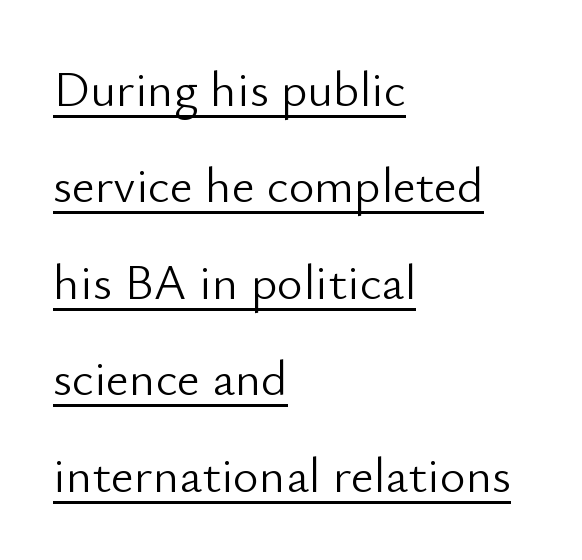
Honestly, the rows look like they've been pulled way apart. Each stroke keeps to a modest, everyday thickness or less. The compositor pushed each line to the left boundary. Default kerning and tracking; the words read as compact shapes.
